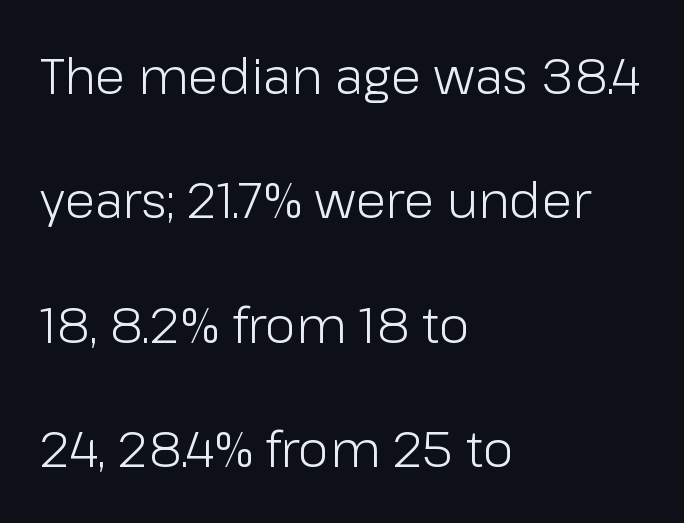
{"serif": "no", "italic": "no", "bold": "no", "weight": "light", "width": "normal", "stroke_contrast": "low", "x_height": "medium", "monospaced": "no", "underline": "no", "align": "left", "line_spacing": "loose", "line_spacing_ratio": 2.49, "letter_spacing": "normal", "letter_spacing_em": 0.0, "glyph_px": 50}
